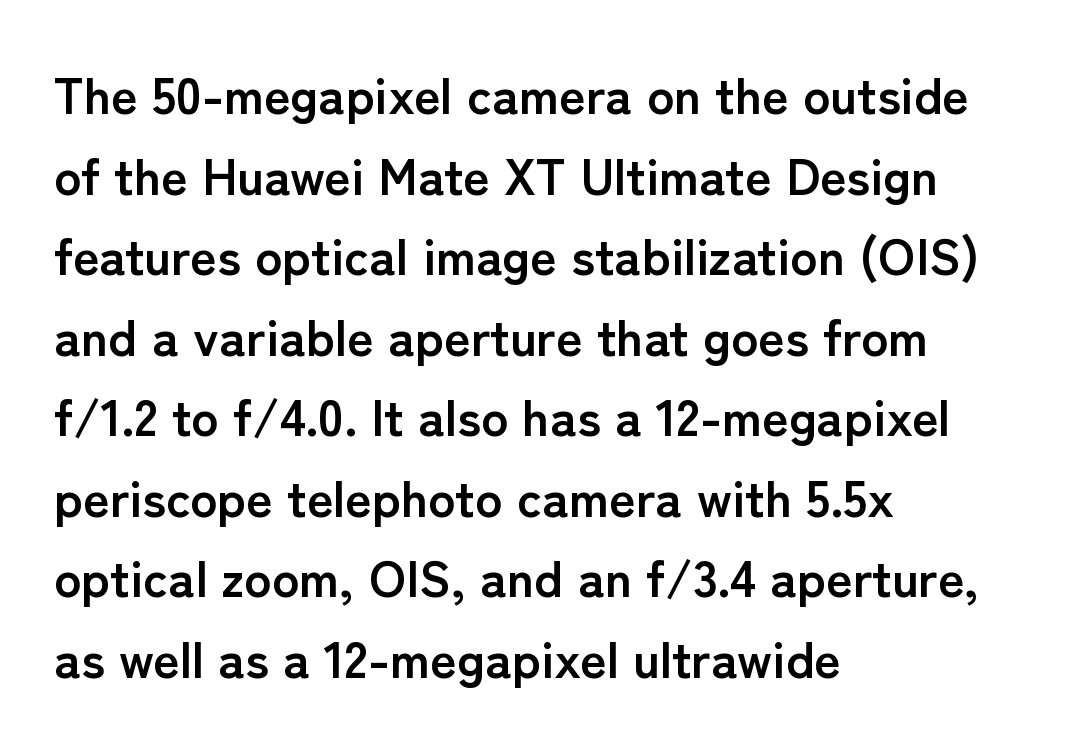
The image shows 51 px semibold sans-serif type, upright; set left-aligned, normal line spacing (1.58x), normal letter spacing, not underlined; low stroke contrast and a medium x-height.
